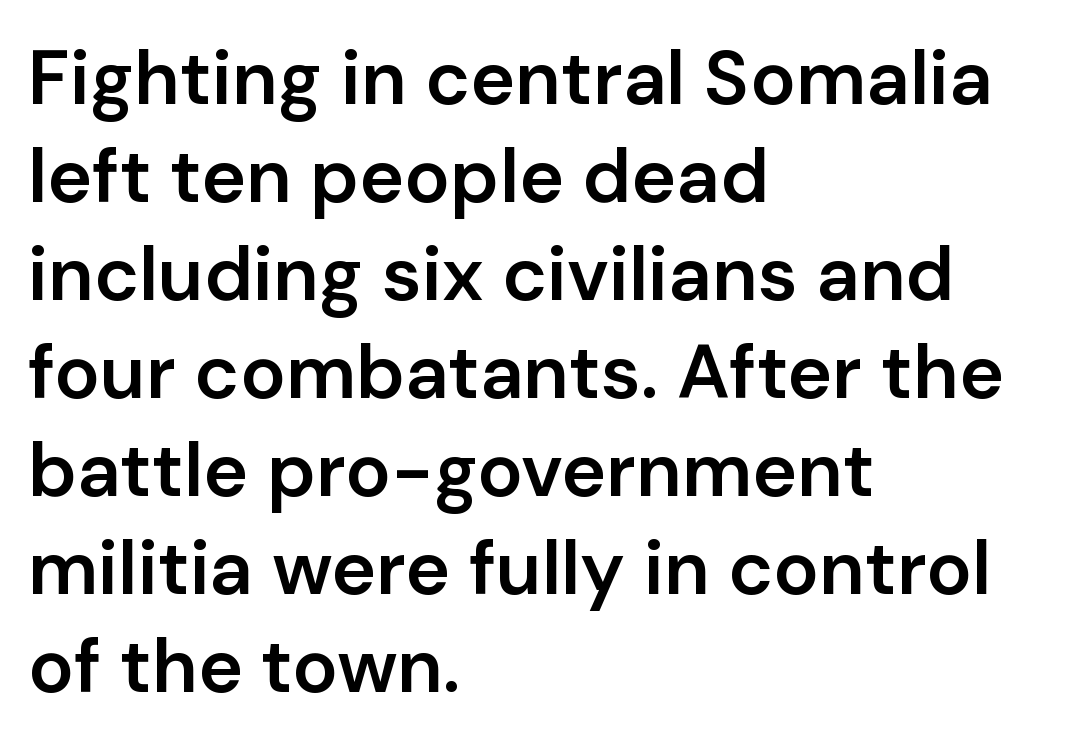
Nope, not italic — everything's standing straight. The words here are not underlined. The designer went with a sans here, leaving each stem footless. Character widths vary here, with narrow letters taking less room than wide ones.
